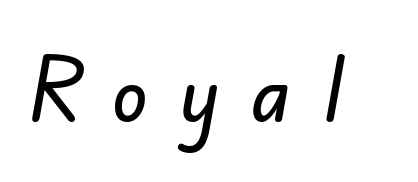
{"serif": "no", "width": "normal", "stroke_contrast": "low", "x_height": "small", "monospaced": "no", "underline": "no", "letter_spacing": "wide", "letter_spacing_em": 0.43, "glyph_px": 74}
